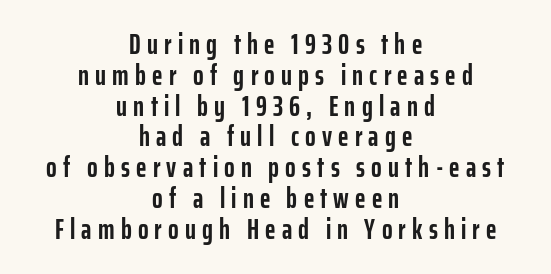
Quick note: not italic, upright. Students, observe: this is what under-led, compact text looks like. Examine the stroke ends and you'll find no serifs. The setting favours the middle, as headings and verse often do.
